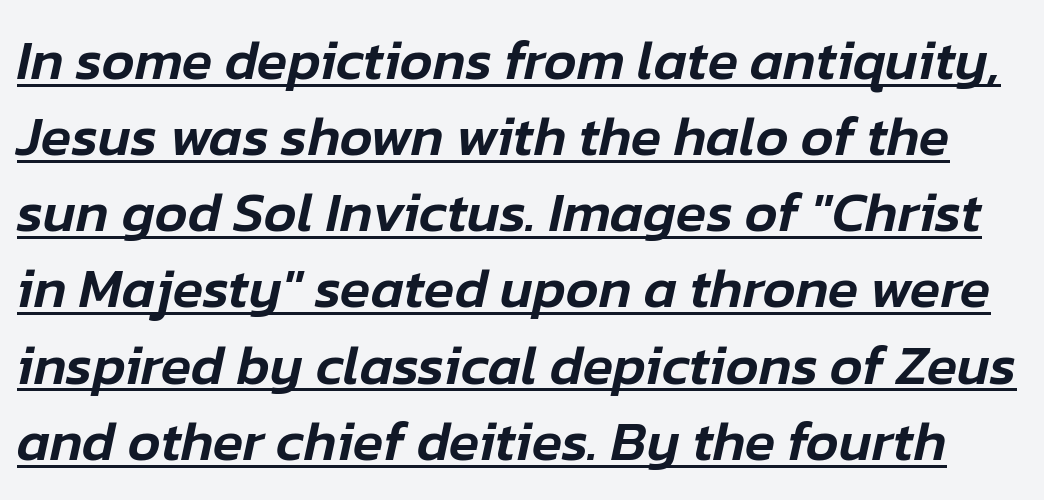
The image shows 56 px text type, italic (leaning right); set normal line spacing (1.36x), normal letter spacing, underlined; low stroke contrast and a medium x-height.
